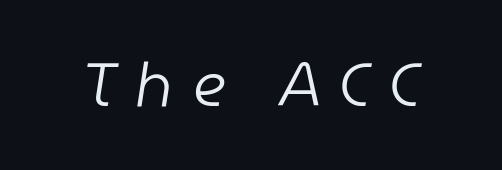
In terms of letterspacing, this is a distinctly airy, spread setting. Weight: in the light-to-regular range. Note the varied advance widths — an 'i' is clearly narrower than an 'm'. Letters rest on an invisible, unmarked baseline. Emphasis-style slanted type is in use.
